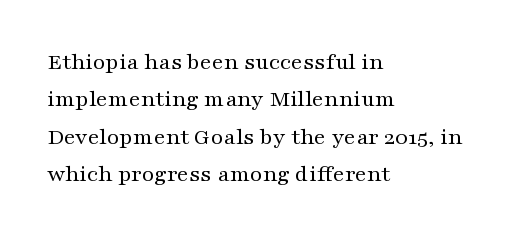
The image shows 24 px text type, upright; set left-aligned, normal line spacing (1.56x), normal letter spacing, not underlined.
